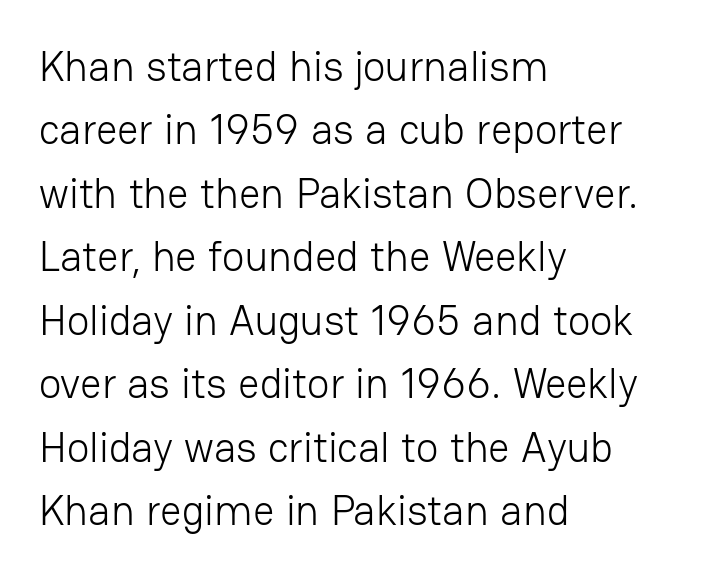
{"serif": "no", "italic": "no", "bold": "no", "weight": "light", "width": "normal", "stroke_contrast": "low", "x_height": "medium", "monospaced": "no", "underline": "no", "align": "left", "line_spacing": "normal", "line_spacing_ratio": 1.51, "letter_spacing": "normal", "letter_spacing_em": 0.0, "glyph_px": 42}
